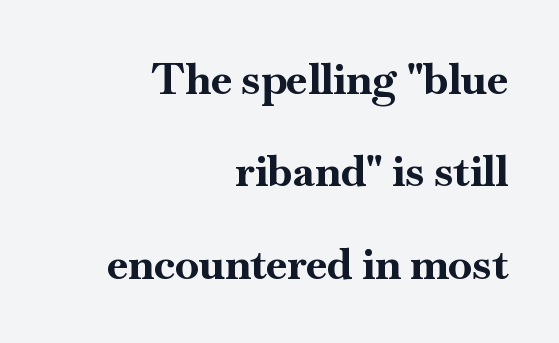
The image shows 43 px bold serif type, upright; set right-aligned, loose line spacing (2.15x), normal letter spacing, not underlined; high stroke contrast and a small x-height.
